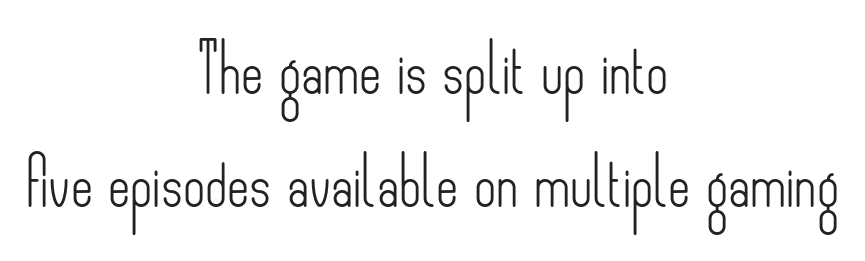
Q: Is the text bold? A: No.
Q: Is the text italic (slanted)? A: No, it is upright.
Q: Is the typeface a serif or a sans-serif typeface? A: Sans-serif.
Q: Is the text underlined? A: No.
Q: How is the paragraph aligned? A: Centered.
Q: Is the spacing between letters normal or unusually wide? A: Normal.
Q: Is the spacing between lines tight, normal or loose? A: Loose.
Q: Width (condensed, normal, or wide)? A: Condensed.
Q: Stroke contrast? A: Low.
Q: x-height? A: Small.
Q: Monospaced? A: No.
